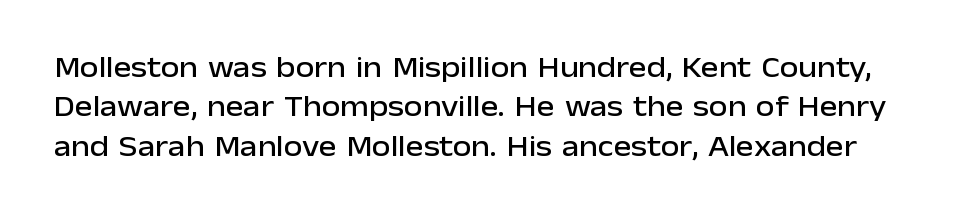
{"serif": "no", "italic": "no", "width": "normal", "stroke_contrast": "low", "x_height": "medium", "monospaced": "no", "underline": "no", "line_spacing": "normal", "line_spacing_ratio": 1.31, "letter_spacing": "normal", "letter_spacing_em": 0.0, "glyph_px": 30}
